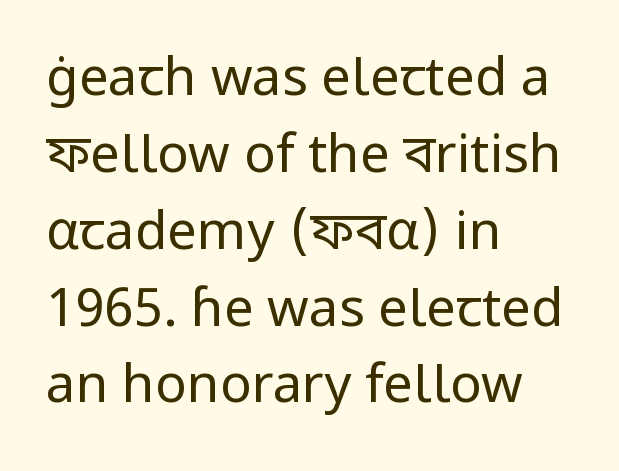
Characters remain perfectly vertical along every line. Character widths vary here, with narrow letters taking less room than wide ones. The letterforms sit at book weight or below. The font family rendered here belongs to the sans-serif group.
